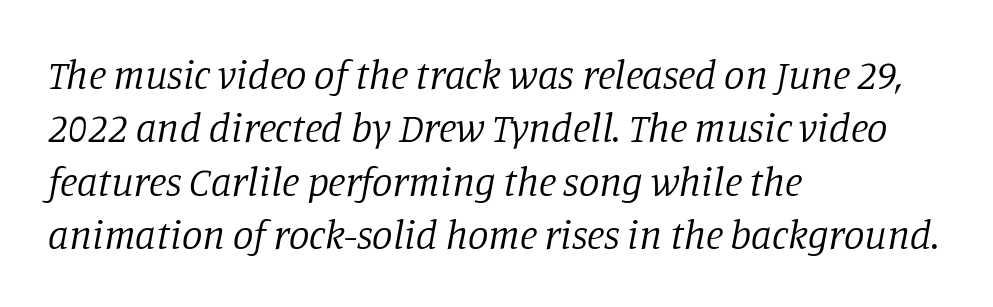
Short note: letters normally spaced. Has an underline been added? It has not. There's an unmistakable incline to the writing here. The designer left line spacing at the default.
